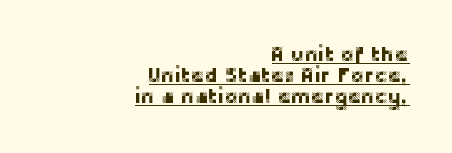
The typesetter chose a ragged-left arrangement here. One glance says dense: line gaps are narrower than usual. What stands out about the letter spacing? Nothing — it is the standard amount. Nope, not italic — everything's standing straight.
